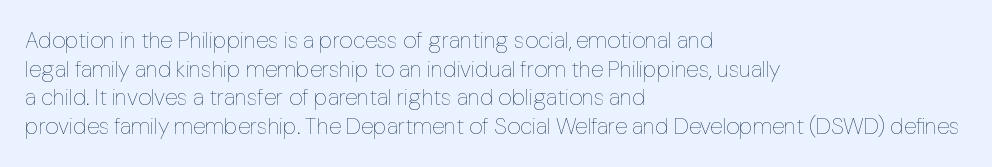
{"italic": "no", "bold": "no", "underline": "no", "align": "left", "line_spacing_ratio": 1.24, "letter_spacing": "normal", "letter_spacing_em": 0.0, "glyph_px": 23}
